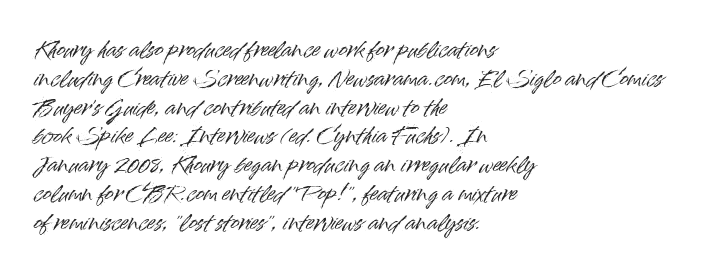
Q: Is the text italic (slanted)? A: Yes.
Q: Is the text underlined? A: No.
Q: How is the paragraph aligned? A: Left-aligned.
Q: Is the spacing between letters normal or unusually wide? A: Normal.
Q: Is the spacing between lines tight, normal or loose? A: Normal.
